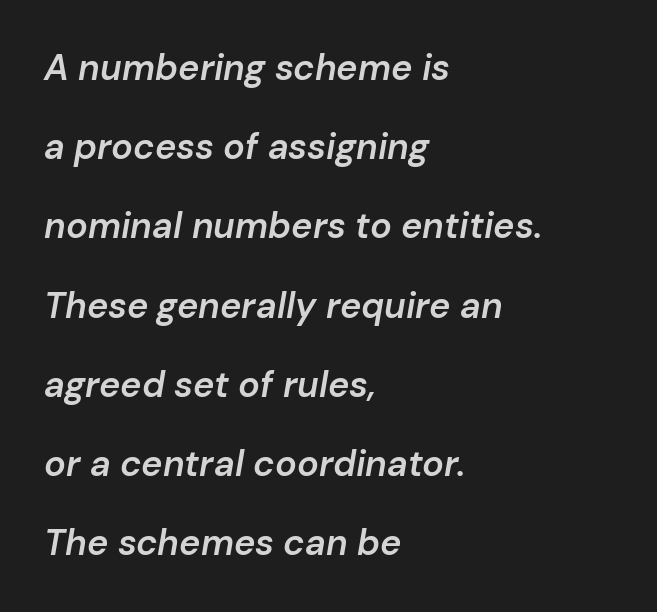
Is the letter spacing exaggerated? No — it looks like the ordinary default. Each row of text sits above clean, open space. Would a proofreader flag this as italicized? Yes. The ragged edge is on the right, which tells us the setting is flush left. Moderately thickened strokes mark this as semibold type.
